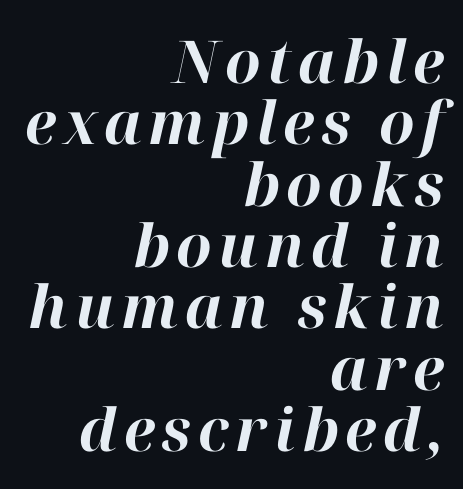
You can tell it's italic because the verticals aren't actually vertical. Strong, thick strokes mark this as bold type. The leading is snug, giving the passage a crowded texture. These lines are rendered in a variable-pitch font. Is the block centered? No — it sits flush against the right margin.
